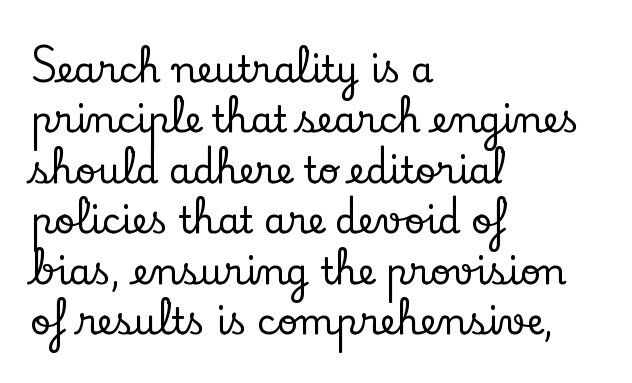
The image shows 36 px text type, upright; set left-aligned, normal line spacing (1.4x), normal letter spacing, not underlined; low stroke contrast and a small x-height.
